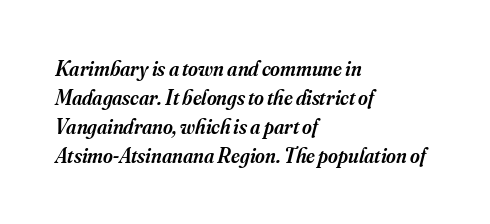
The image shows 21 px text type, italic (leaning right); set left-aligned, normal line spacing (1.38x), normal letter spacing, not underlined.
